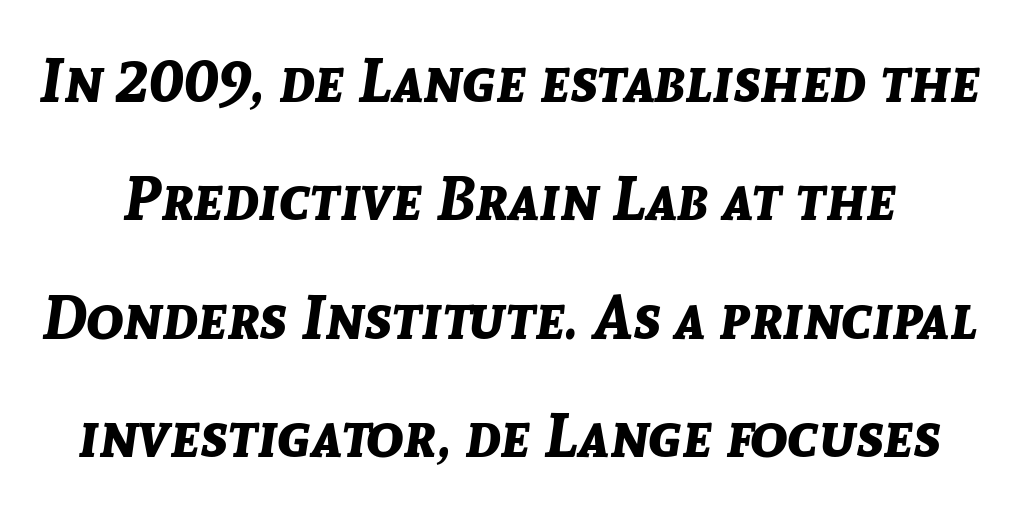
Q: Is the text bold? A: Yes.
Q: Is the text italic (slanted)? A: Yes, it leans right by about 8 degrees.
Q: Is the text underlined? A: No.
Q: Is the spacing between letters normal or unusually wide? A: Normal.
Q: Is the spacing between lines tight, normal or loose? A: Loose.
Q: Width (condensed, normal, or wide)? A: Normal.
Q: Stroke contrast? A: Low.
Q: x-height? A: Medium.
Q: Monospaced? A: No.
